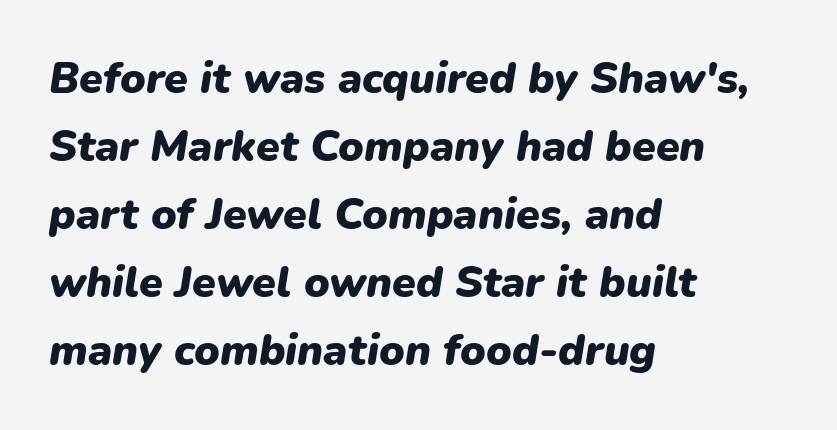
{"italic": "yes", "lean": "right", "slant_degrees": 9, "bold": "yes", "weight": "heavy", "width": "normal", "stroke_contrast": "low", "x_height": "medium", "monospaced": "no", "underline": "no", "align": "left", "line_spacing": "normal", "line_spacing_ratio": 1.58, "letter_spacing": "normal", "letter_spacing_em": 0.0, "glyph_px": 43}
